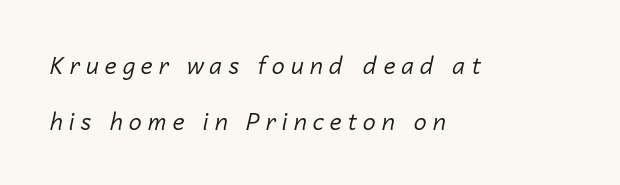
Q: Is the text bold? A: No.
Q: Is the text italic (slanted)? A: Yes, it leans right by about 14 degrees.
Q: Is the text underlined? A: No.
Q: How is the paragraph aligned? A: Left-aligned.
Q: Is the spacing between letters normal or unusually wide? A: Unusually wide.
Q: Is the spacing between lines tight, normal or loose? A: Loose.
